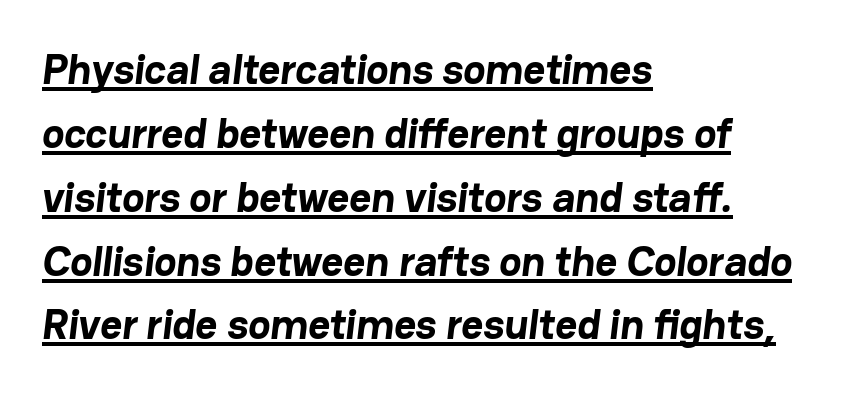
The image shows 42 px bold sans-serif type; set left-aligned, normal line spacing (1.52x), normal letter spacing, underlined; low stroke contrast and a medium x-height.
